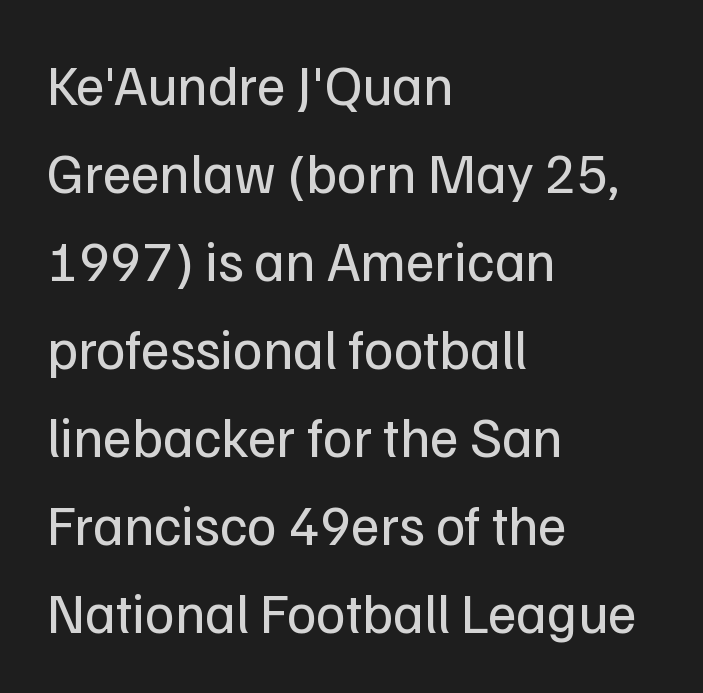
The letters advance in unequal steps, a hallmark of proportional type. The compositor pushed each line to the left boundary. The type is set solid horizontally, with unmodified tracking. The space beneath each line is pristine and unruled. You can tell from the bare stems that sans-serif type was used. The passage shown stacks its lines at a standard gap.
